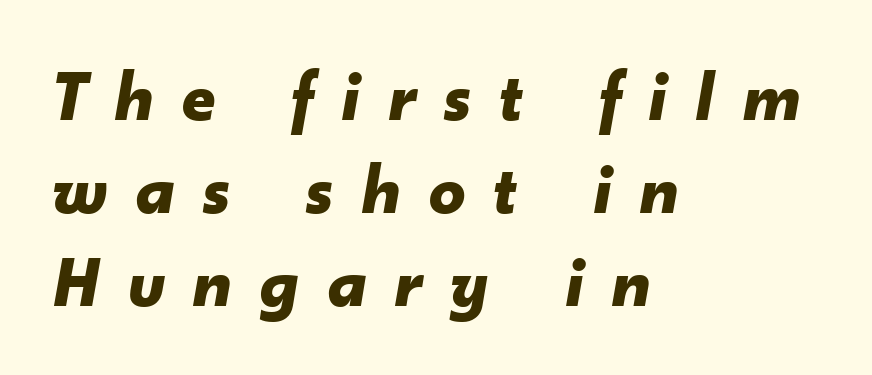
Leading matches the norm, producing a regular column. A typesetter would call this heavily tracked-out type. The rag falls on the right side of this text block. The passage shown is not underscored anywhere. The glyphs have the mass of a bold cut. Posture: slanted.
